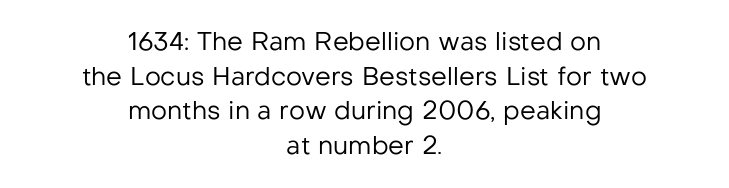
The image shows 25 px text type, upright; set centered, normal line spacing (1.39x), normal letter spacing, not underlined.
